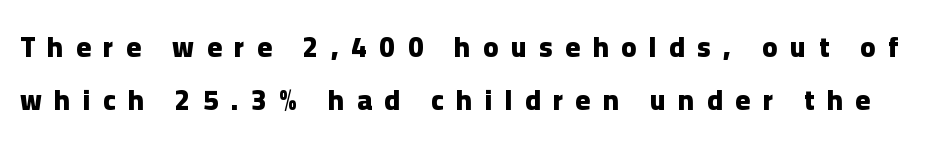
Q: Is the text bold? A: Yes.
Q: Is the text italic (slanted)? A: No, it is upright.
Q: Is the typeface a serif or a sans-serif typeface? A: Sans-serif.
Q: Is the text underlined? A: No.
Q: Is the spacing between letters normal or unusually wide? A: Unusually wide.
Q: Is the spacing between lines tight, normal or loose? A: Loose.
Q: Width (condensed, normal, or wide)? A: Normal.
Q: Stroke contrast? A: Low.
Q: x-height? A: Medium.
Q: Monospaced? A: No.
